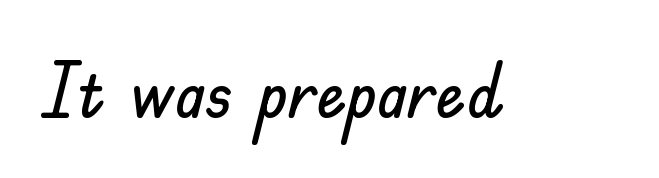
The image shows 75 px sans-serif type; set normal letter spacing, not underlined; low stroke contrast and a small x-height.
